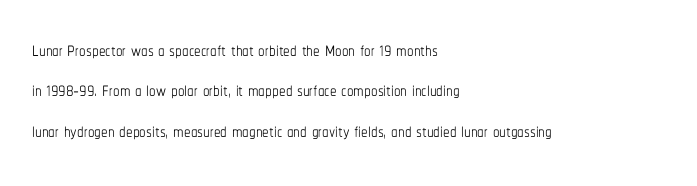
{"italic": "no", "bold": "no", "underline": "no", "align": "left", "line_spacing": "normal", "line_spacing_ratio": 1.55, "letter_spacing": "normal", "letter_spacing_em": 0.0, "glyph_px": 26}
